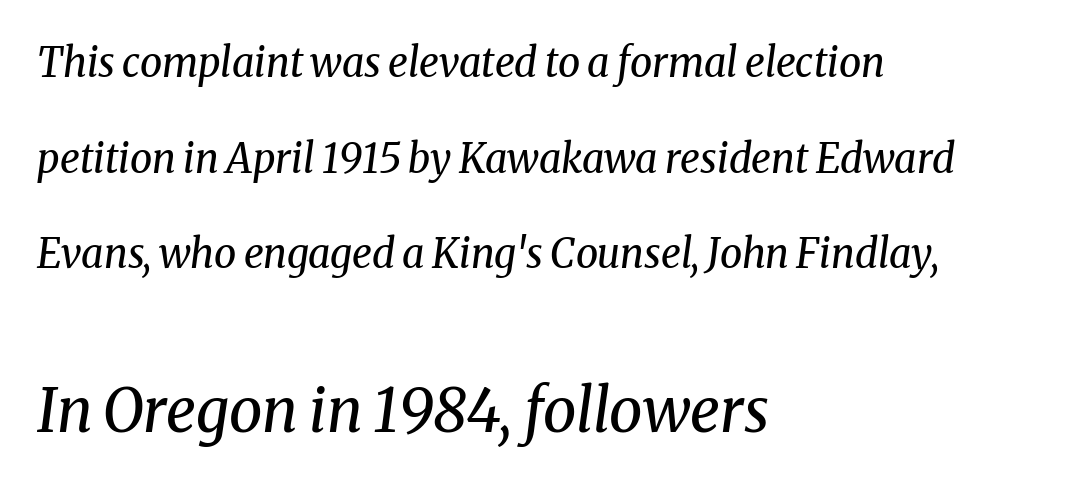
Q: Is the text bold? A: No.
Q: Is the text italic (slanted)? A: Yes, it leans right by about 8 degrees.
Q: Is the typeface a serif or a sans-serif typeface? A: Serif.
Q: Is the text underlined? A: No.
Q: How is the paragraph aligned? A: Left-aligned.
Q: Is the spacing between letters normal or unusually wide? A: Normal.
Q: Is the spacing between lines tight, normal or loose? A: Loose.
Q: Which block of text is set in a larger size, the first (top) or the second (bottom)? A: The second (bottom) one.
Q: Width (condensed, normal, or wide)? A: Normal.
Q: Stroke contrast? A: Medium.
Q: x-height? A: Medium.
Q: Monospaced? A: No.
